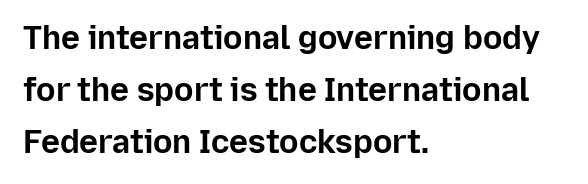
Notice how thick the strokes are: this is what a full bold looks like. No feet cap the strokes, marking this as sans-serif type. If you drew a ruler down the left edge, every line would touch it. The passage shown is typed in a proportional face where columns would drift.
